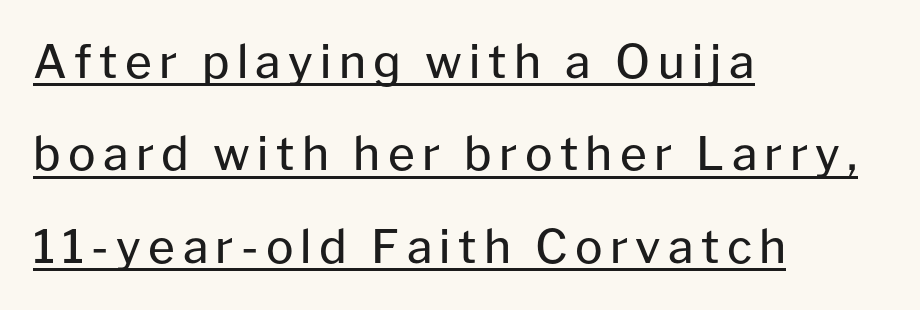
The image shows 46 px regular-weight sans-serif type, upright; set left-aligned, loose line spacing (2.01x), underlined; low stroke contrast and a medium x-height.
